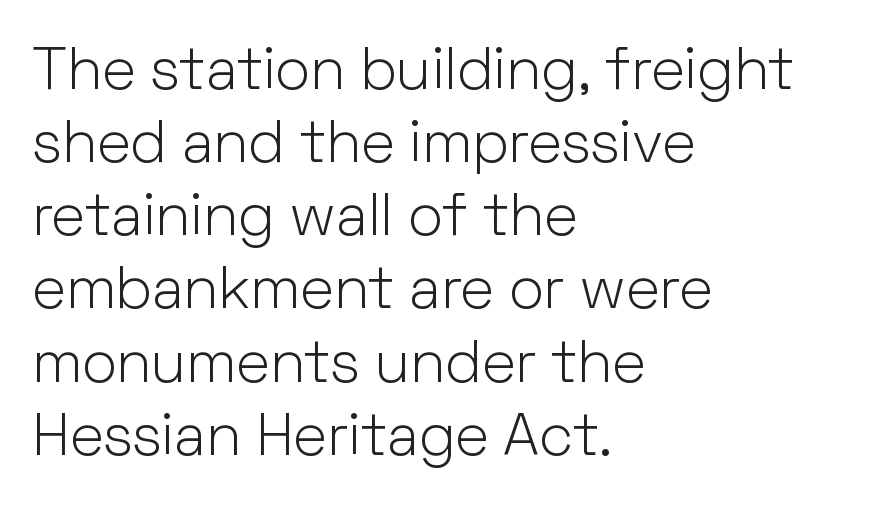
Plain, unruled lines of type. Note the varied advance widths — an 'i' is clearly narrower than an 'm'. Nobody touched the tracking dial on this one. Does the lettering tilt? It doesn't — this is upright. Where is the straight margin? On the left. Unbolded letterforms with no extra heft.
